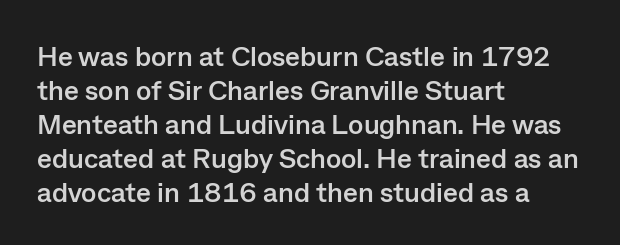
The image shows 28 px semibold sans-serif type, upright; set left-aligned, line spacing 1.21x, normal letter spacing, not underlined; low stroke contrast and a medium x-height.
